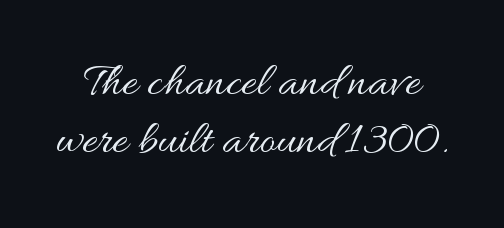
{"bold": "no", "weight": "regular", "width": "wide", "stroke_contrast": "medium", "x_height": "small", "monospaced": "no", "underline": "no", "line_spacing_ratio": 1.21, "letter_spacing": "normal", "letter_spacing_em": 0.0, "glyph_px": 48}
